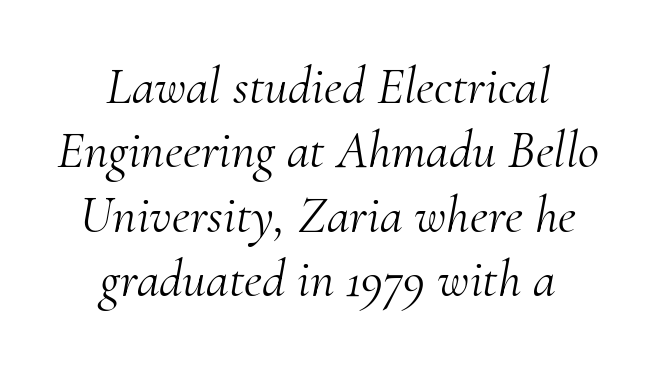
These lines stack symmetrically, like a column narrowing and widening about its center. Look at the bottom of the vertical strokes: they flare into serifs here. A typesetter would call this proportional, since set widths differ per character. A clean baseline with only descenders dipping below it. Tracking here is standard; glyphs follow each other at the usual distance.
